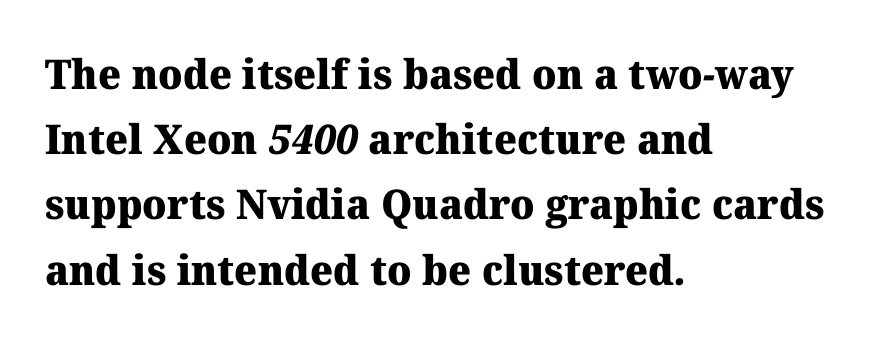
Q: Is the text bold? A: Yes.
Q: Is the typeface a serif or a sans-serif typeface? A: Serif.
Q: Is the text underlined? A: No.
Q: How is the paragraph aligned? A: Left-aligned.
Q: Is the spacing between letters normal or unusually wide? A: Normal.
Q: Is the spacing between lines tight, normal or loose? A: Normal.
Q: Width (condensed, normal, or wide)? A: Normal.
Q: Stroke contrast? A: Medium.
Q: x-height? A: Medium.
Q: Monospaced? A: No.
